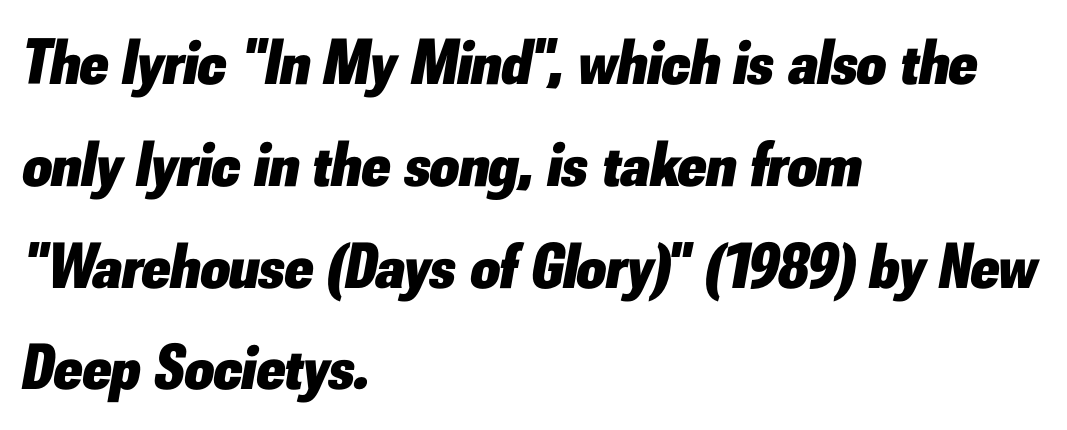
{"italic": "yes", "lean": "right", "slant_degrees": 10, "bold": "yes", "weight": "heavy", "width": "normal", "stroke_contrast": "low", "x_height": "small", "monospaced": "no", "underline": "no", "align": "left", "line_spacing": "normal", "line_spacing_ratio": 1.59, "letter_spacing": "normal", "letter_spacing_em": 0.0, "glyph_px": 64}
